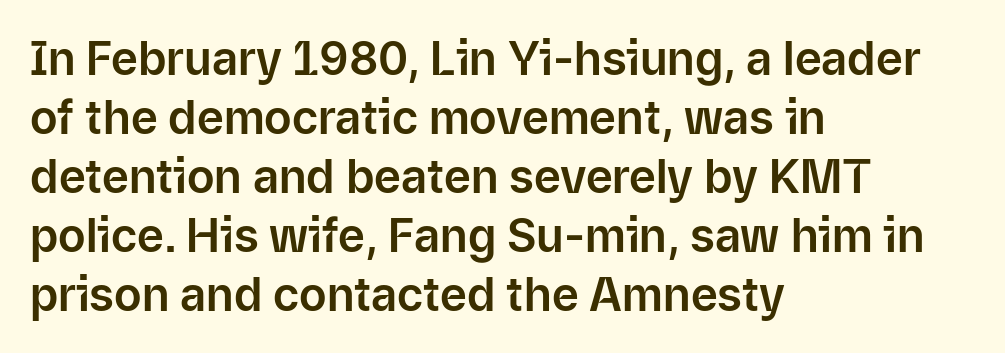
Any mark beneath the type? The region is blank. The rag falls on the right side of this text block. This sample uses plain, unmodified letter spacing. The space between consecutive lines is moderate. The typography opts for an upright posture over an oblique one.
